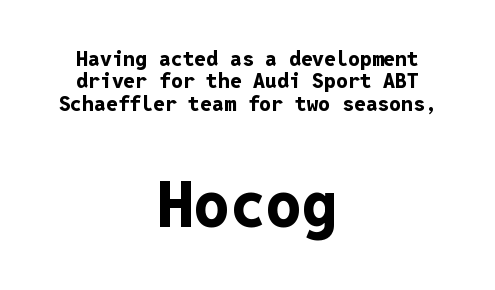
Q: Is the text bold? A: Yes.
Q: Is the text italic (slanted)? A: No, it is upright.
Q: Is the typeface a serif or a sans-serif typeface? A: Sans-serif.
Q: Is the text underlined? A: No.
Q: How is the paragraph aligned? A: Centered.
Q: Is the spacing between letters normal or unusually wide? A: Normal.
Q: Is the spacing between lines tight, normal or loose? A: Tight.
Q: Which block of text is set in a larger size, the first (top) or the second (bottom)? A: The second (bottom) one.
Q: Width (condensed, normal, or wide)? A: Normal.
Q: Stroke contrast? A: Low.
Q: x-height? A: Medium.
Q: Monospaced? A: Yes.
